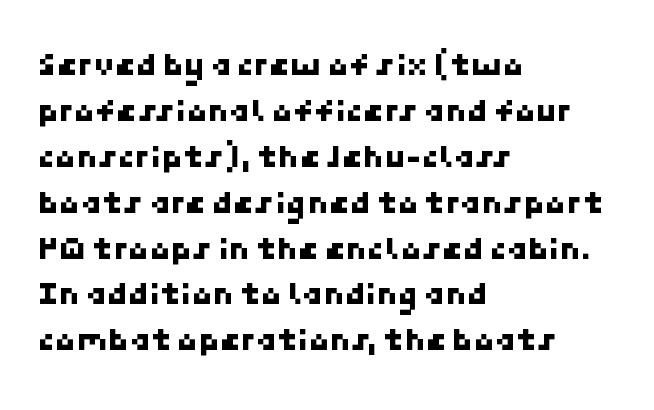
Q: Is the typeface a serif or a sans-serif typeface? A: Sans-serif.
Q: Is the text underlined? A: No.
Q: How is the paragraph aligned? A: Left-aligned.
Q: Is the spacing between letters normal or unusually wide? A: Normal.
Q: Is the spacing between lines tight, normal or loose? A: Normal.
Q: Width (condensed, normal, or wide)? A: Normal.
Q: Stroke contrast? A: Low.
Q: x-height? A: Medium.
